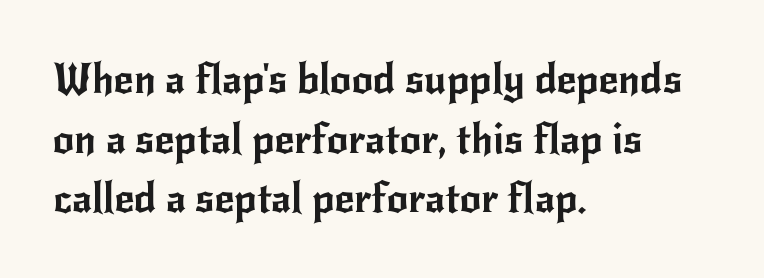
Q: Is the text italic (slanted)? A: No, it is upright.
Q: Is the typeface a serif or a sans-serif typeface? A: Sans-serif.
Q: Is the text underlined? A: No.
Q: How is the paragraph aligned? A: Left-aligned.
Q: Is the spacing between letters normal or unusually wide? A: Normal.
Q: Is the spacing between lines tight, normal or loose? A: Normal.
Q: Width (condensed, normal, or wide)? A: Normal.
Q: Stroke contrast? A: Low.
Q: x-height? A: Small.
Q: Monospaced? A: No.
